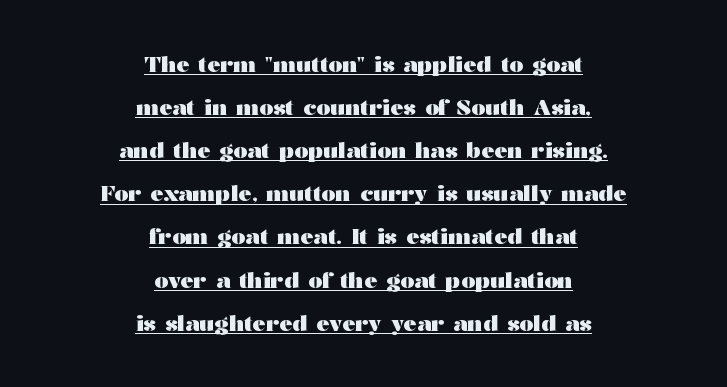
This block would shrink considerably if given ordinary leading; it's expanded now. The whitespace from short lines is split evenly between both sides. Spacing between characters is what you'd get straight out of the box. A continuous stroke trails under the words, as in a hyperlink. These lines carry a lot of weight — the face is fully bold.
